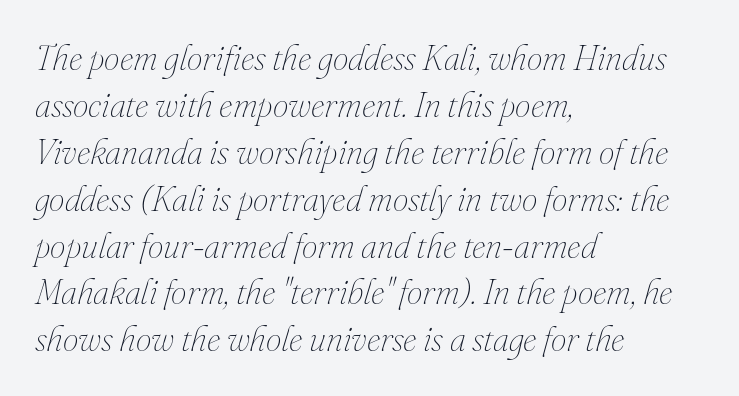
{"italic": "yes", "lean": "right", "slant_degrees": 16, "bold": "no", "weight": "thin", "width": "normal", "stroke_contrast": "medium", "x_height": "small", "monospaced": "no", "underline": "no", "align": "left", "line_spacing": "normal", "line_spacing_ratio": 1.34, "letter_spacing": "normal", "letter_spacing_em": 0.0, "glyph_px": 35}
